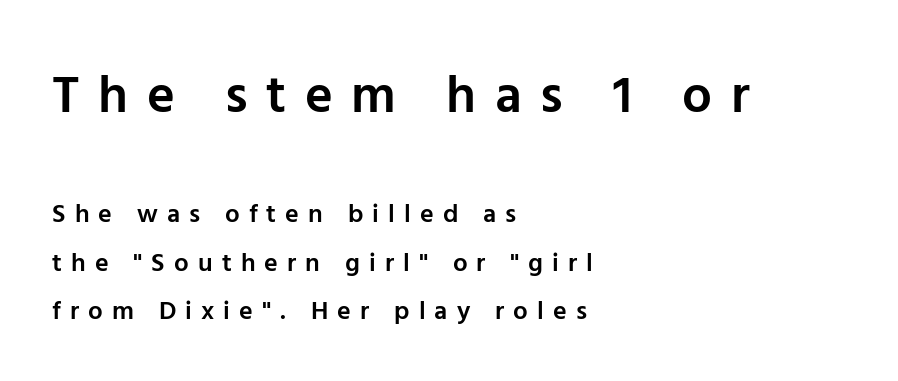
{"serif": "no", "italic": "no", "bold": "semi", "weight": "semibold", "width": "normal", "stroke_contrast": "low", "x_height": "medium", "monospaced": "no", "underline": "no", "align": "left", "line_spacing_ratio": 1.85, "letter_spacing": "wide", "letter_spacing_em": 0.35, "larger_block": "first", "size_ratio": 2.04, "glyph_px": 53}
